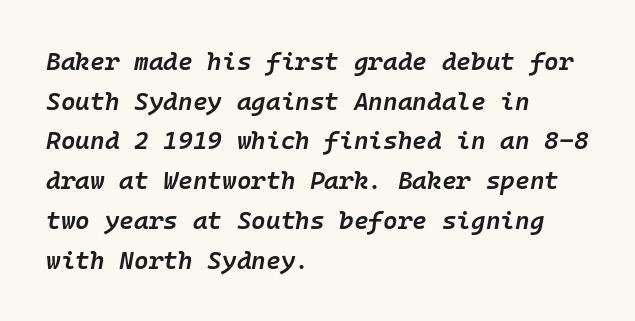
{"italic": "yes", "lean": "right", "slant_degrees": 10, "bold": "semi", "underline": "no", "align": "left", "line_spacing": "normal", "line_spacing_ratio": 1.59, "letter_spacing": "normal", "letter_spacing_em": 0.0, "glyph_px": 25}
